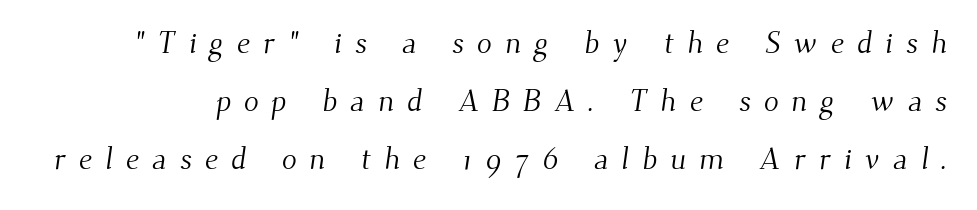
{"serif": "yes", "bold": "no", "weight": "light", "width": "normal", "stroke_contrast": "medium", "x_height": "small", "monospaced": "no", "underline": "no", "line_spacing_ratio": 1.87, "letter_spacing": "wide", "letter_spacing_em": 0.42, "glyph_px": 31}
